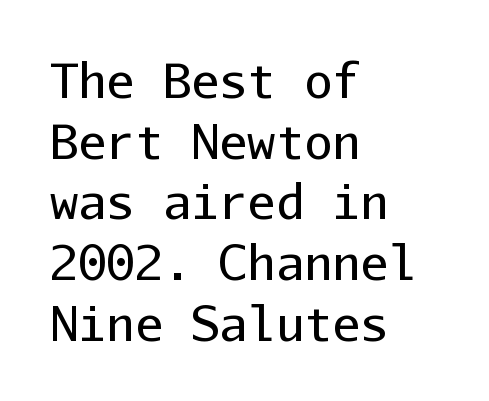
{"serif": "no", "italic": "no", "bold": "no", "weight": "regular", "width": "normal", "stroke_contrast": "low", "x_height": "medium", "monospaced": "yes", "underline": "no", "align": "left", "line_spacing": "normal", "line_spacing_ratio": 1.29, "letter_spacing": "normal", "letter_spacing_em": 0.0, "glyph_px": 47}
